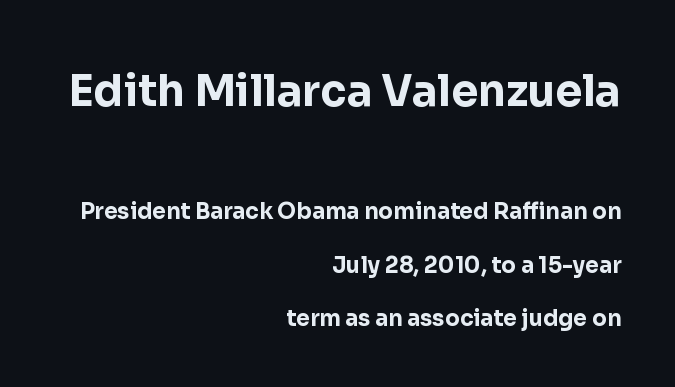
Q: Is the text bold? A: Yes.
Q: Is the text italic (slanted)? A: No, it is upright.
Q: Is the typeface a serif or a sans-serif typeface? A: Sans-serif.
Q: Is the text underlined? A: No.
Q: How is the paragraph aligned? A: Right-aligned.
Q: Is the spacing between letters normal or unusually wide? A: Normal.
Q: Is the spacing between lines tight, normal or loose? A: Loose.
Q: Which block of text is set in a larger size, the first (top) or the second (bottom)? A: The first (top) one.
Q: Width (condensed, normal, or wide)? A: Normal.
Q: Stroke contrast? A: Low.
Q: x-height? A: Medium.
Q: Monospaced? A: No.
